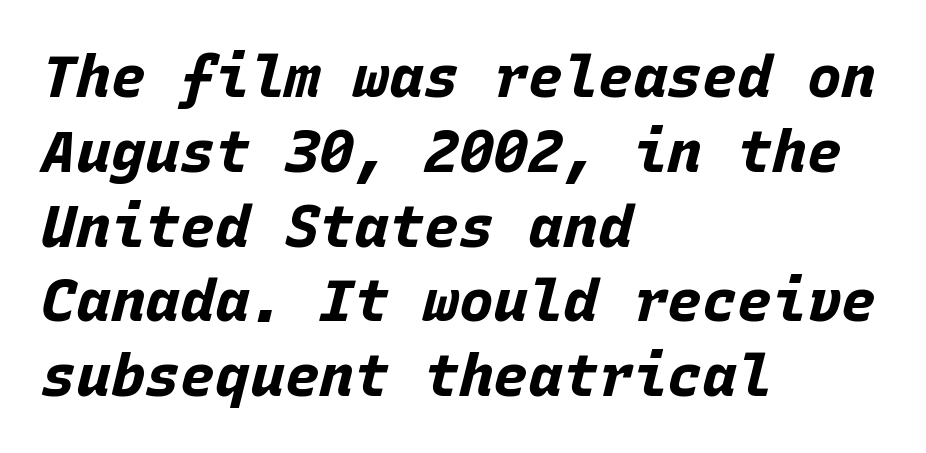
What weight is shown? A full bold with thick strokes. A bare baseline throughout the passage. No extra tracking has been applied to these lines. One-word summary of the alignment: left. These lines sit exactly where default settings would place them.
